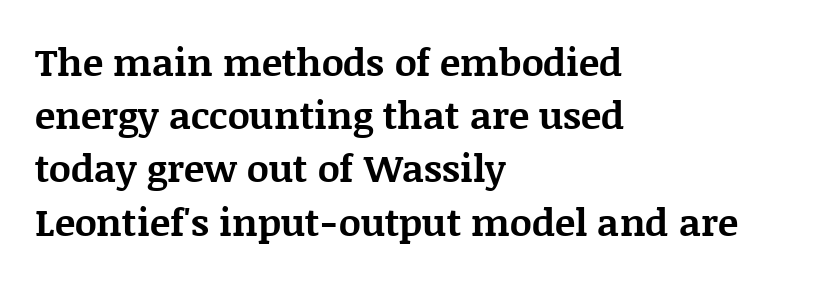
Q: Is the text bold? A: Yes.
Q: Is the text italic (slanted)? A: No, it is upright.
Q: Is the typeface a serif or a sans-serif typeface? A: Serif.
Q: Is the text underlined? A: No.
Q: How is the paragraph aligned? A: Left-aligned.
Q: Is the spacing between letters normal or unusually wide? A: Normal.
Q: Is the spacing between lines tight, normal or loose? A: Normal.
Q: Width (condensed, normal, or wide)? A: Normal.
Q: Stroke contrast? A: Medium.
Q: x-height? A: Large.
Q: Monospaced? A: No.
